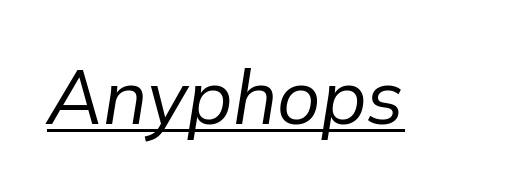
{"italic": "yes", "lean": "right", "slant_degrees": 9, "bold": "no", "weight": "regular", "width": "normal", "stroke_contrast": "low", "x_height": "medium", "monospaced": "no", "underline": "yes", "letter_spacing": "normal", "letter_spacing_em": 0.0, "glyph_px": 76}
